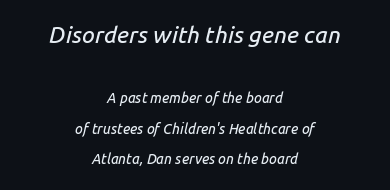
Q: Is the text italic (slanted)? A: Yes, it leans right by about 14 degrees.
Q: Is the text underlined? A: No.
Q: How is the paragraph aligned? A: Centered.
Q: Is the spacing between letters normal or unusually wide? A: Normal.
Q: Is the spacing between lines tight, normal or loose? A: Loose.
Q: Which block of text is set in a larger size, the first (top) or the second (bottom)? A: The first (top) one.
